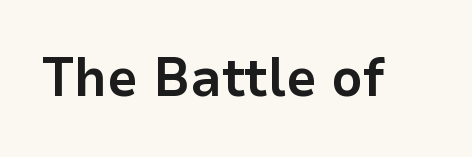
Q: Is the text bold? A: Yes.
Q: Is the text italic (slanted)? A: No, it is upright.
Q: Is the typeface a serif or a sans-serif typeface? A: Sans-serif.
Q: Is the text underlined? A: No.
Q: Is the spacing between letters normal or unusually wide? A: Normal.
Q: Width (condensed, normal, or wide)? A: Normal.
Q: Stroke contrast? A: Low.
Q: x-height? A: Medium.
Q: Monospaced? A: No.
